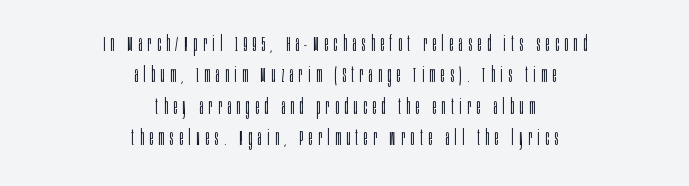
The image shows 21 px text type, upright; set centered, normal line spacing (1.5x), unusually wide letter spacing (+0.28 em), not underlined.
